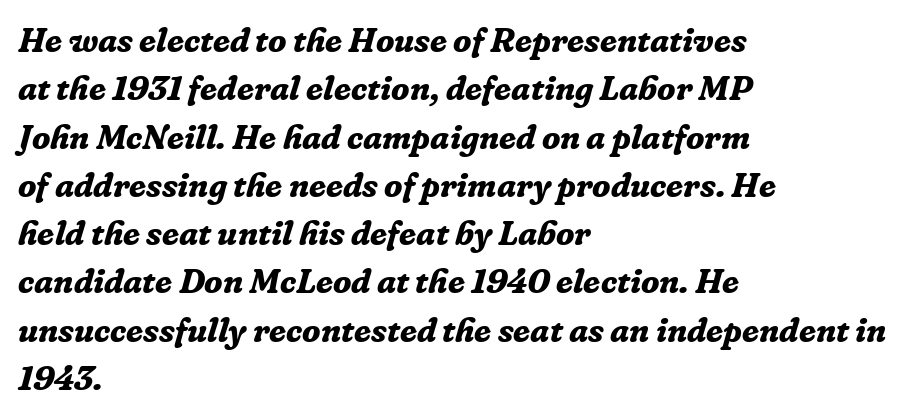
Q: Is the text bold? A: Yes.
Q: Is the text italic (slanted)? A: Yes, it leans right by about 16 degrees.
Q: Is the typeface a serif or a sans-serif typeface? A: Serif.
Q: Is the text underlined? A: No.
Q: How is the paragraph aligned? A: Left-aligned.
Q: Is the spacing between letters normal or unusually wide? A: Normal.
Q: Is the spacing between lines tight, normal or loose? A: Normal.
Q: Width (condensed, normal, or wide)? A: Normal.
Q: Stroke contrast? A: Low.
Q: x-height? A: Medium.
Q: Monospaced? A: No.
